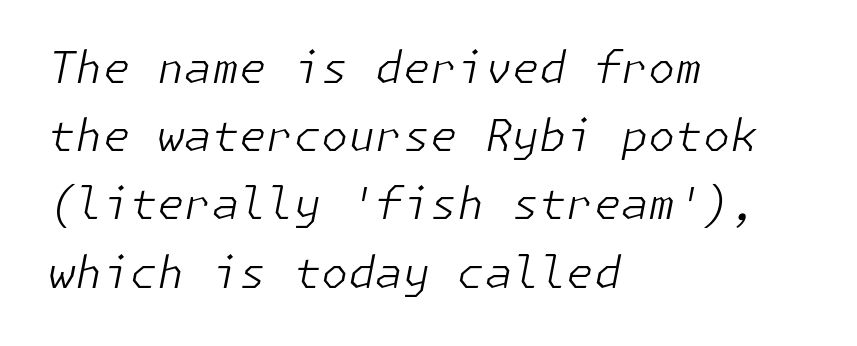
{"italic": "yes", "lean": "right", "slant_degrees": 11, "bold": "no", "weight": "light", "width": "normal", "stroke_contrast": "low", "x_height": "medium", "underline": "no", "align": "left", "line_spacing": "normal", "line_spacing_ratio": 1.55, "letter_spacing": "normal", "letter_spacing_em": 0.0, "glyph_px": 44}
